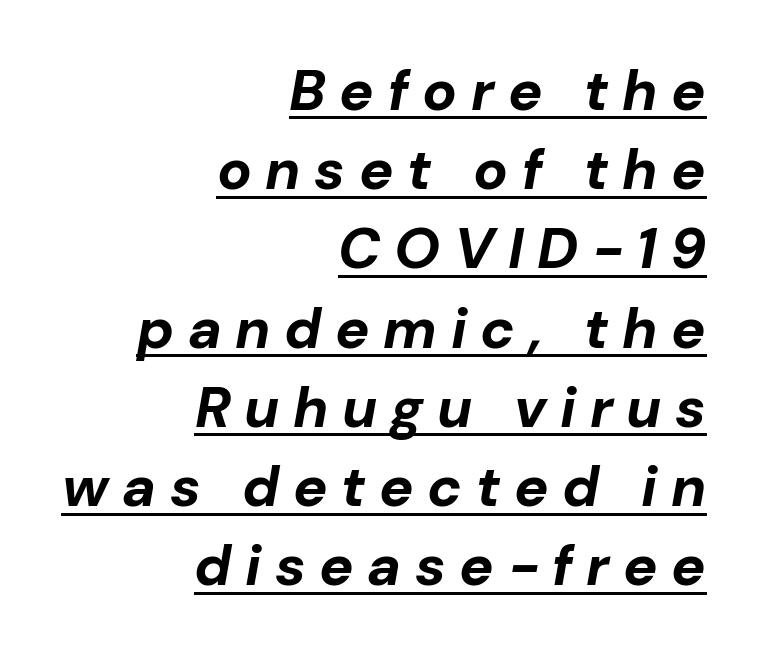
{"italic": "yes", "lean": "right", "slant_degrees": 10, "bold": "yes", "weight": "bold", "width": "normal", "stroke_contrast": "low", "x_height": "medium", "monospaced": "no", "underline": "yes", "align": "right", "line_spacing": "normal", "line_spacing_ratio": 1.39, "letter_spacing": "wide", "letter_spacing_em": 0.24, "glyph_px": 57}
